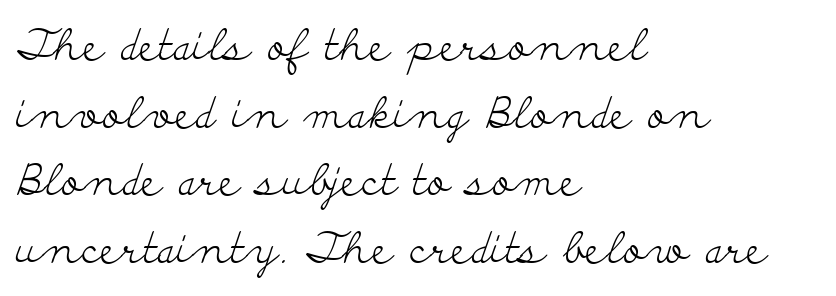
The image shows 43 px light, wide serif type; set left-aligned, normal line spacing (1.57x), normal letter spacing, not underlined; low stroke contrast and a small x-height.
